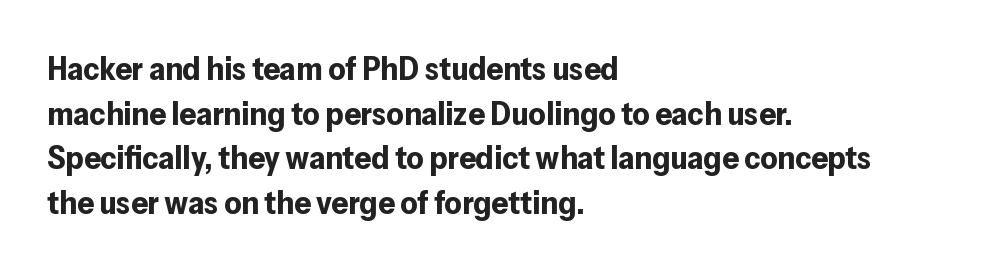
Typographically, this falls in the sans-serif category. Does extra space separate the letters? No, they use regular spacing. The zone under the glyphs is completely vacant. If you drew a line through each stem, it would be perfectly vertical. Note the varied advance widths — an 'i' is clearly narrower than an 'm'.
